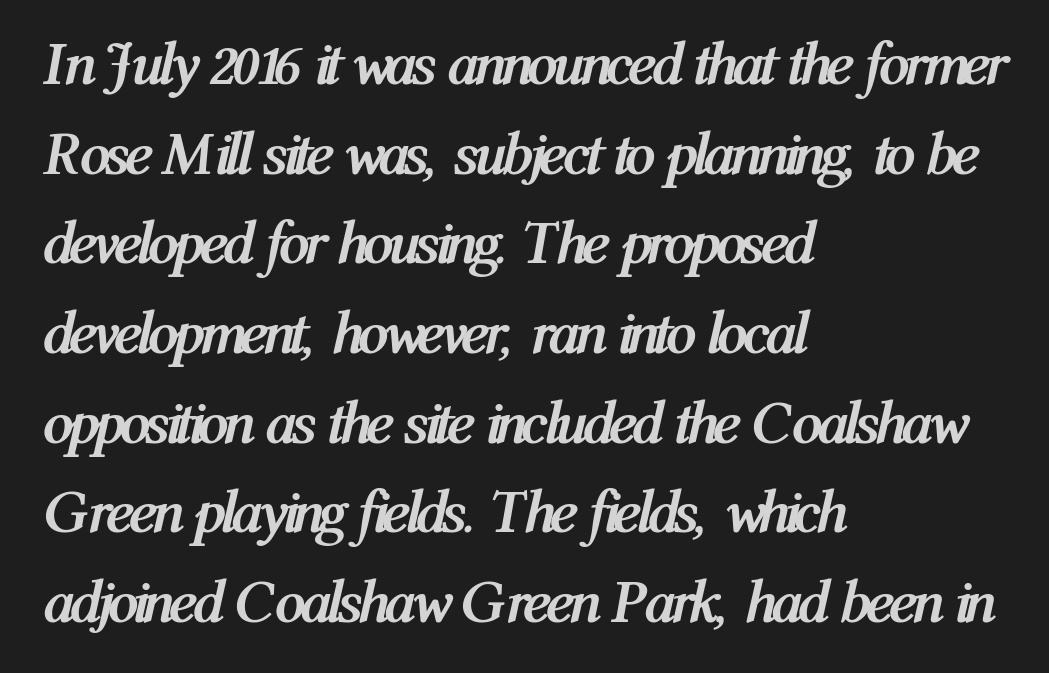
{"italic": "yes", "lean": "right", "slant_degrees": 12, "bold": "yes", "weight": "semibold", "width": "condensed", "stroke_contrast": "medium", "x_height": "medium", "monospaced": "no", "underline": "no", "align": "left", "line_spacing": "normal", "line_spacing_ratio": 1.47, "letter_spacing": "normal", "letter_spacing_em": 0.0, "glyph_px": 61}
